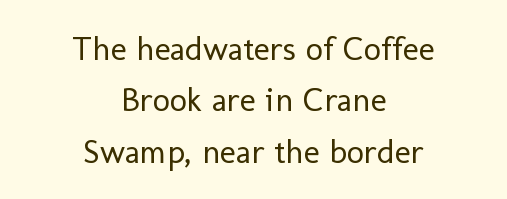
{"serif": "no", "italic": "no", "bold": "no", "weight": "regular", "width": "normal", "stroke_contrast": "low", "x_height": "medium", "monospaced": "no", "underline": "no", "align": "center", "line_spacing": "normal", "line_spacing_ratio": 1.51, "letter_spacing": "normal", "letter_spacing_em": 0.0, "glyph_px": 34}
